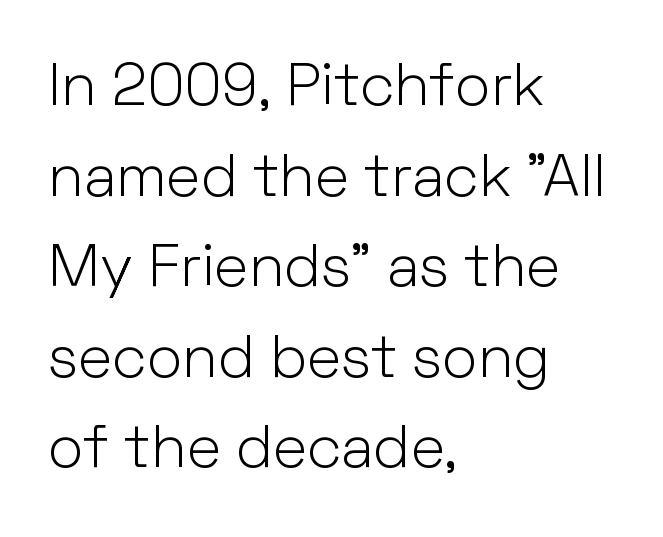
{"serif": "no", "italic": "no", "bold": "no", "weight": "light", "width": "normal", "stroke_contrast": "low", "x_height": "medium", "monospaced": "no", "underline": "no", "align": "left", "line_spacing": "normal", "line_spacing_ratio": 1.51, "letter_spacing": "normal", "letter_spacing_em": 0.0, "glyph_px": 60}
